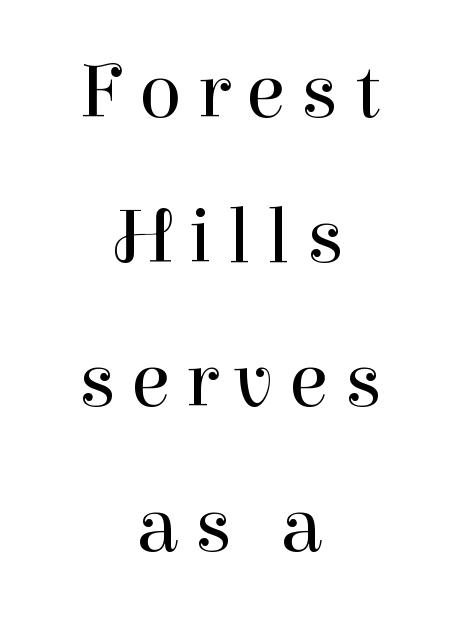
Q: Is the text bold? A: No.
Q: Is the text italic (slanted)? A: No, it is upright.
Q: Is the typeface a serif or a sans-serif typeface? A: Serif.
Q: Is the text underlined? A: No.
Q: How is the paragraph aligned? A: Centered.
Q: Is the spacing between letters normal or unusually wide? A: Unusually wide.
Q: Width (condensed, normal, or wide)? A: Normal.
Q: Stroke contrast? A: High.
Q: x-height? A: Medium.
Q: Monospaced? A: No.
